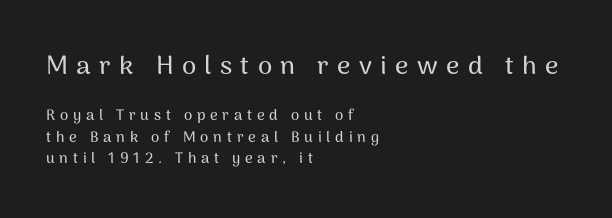
The image shows 26 px text type, upright; set left-aligned, normal line spacing (1.41x), unusually wide letter spacing (+0.32 em), not underlined; the first (top) block is 1.73x larger.
